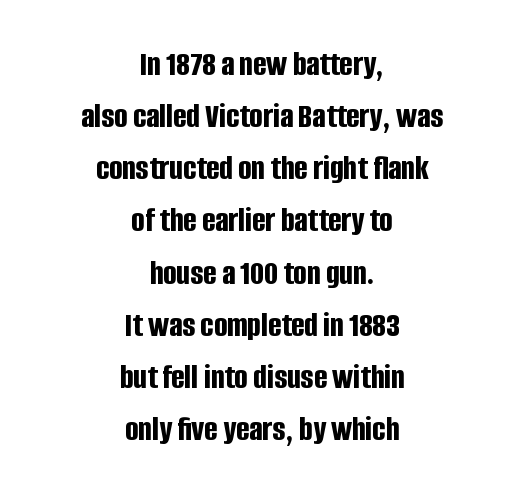
Q: Is the text bold? A: Yes.
Q: Is the text italic (slanted)? A: No, it is upright.
Q: Is the typeface a serif or a sans-serif typeface? A: Sans-serif.
Q: Is the text underlined? A: No.
Q: How is the paragraph aligned? A: Centered.
Q: Is the spacing between letters normal or unusually wide? A: Normal.
Q: Is the spacing between lines tight, normal or loose? A: Normal.
Q: Width (condensed, normal, or wide)? A: Condensed.
Q: Stroke contrast? A: Low.
Q: x-height? A: Large.
Q: Monospaced? A: No.
